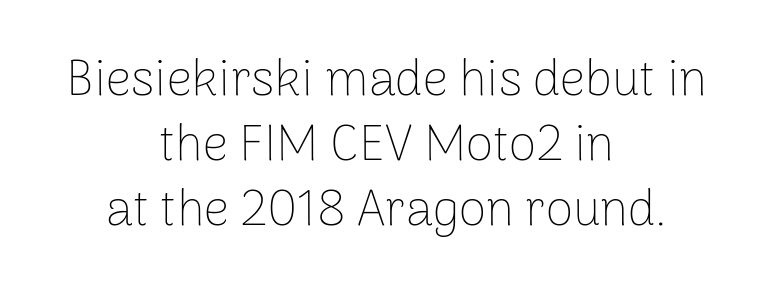
{"serif": "no", "italic": "no", "bold": "no", "weight": "thin", "width": "normal", "stroke_contrast": "low", "x_height": "medium", "monospaced": "no", "underline": "no", "align": "center", "line_spacing": "normal", "line_spacing_ratio": 1.3, "letter_spacing": "normal", "letter_spacing_em": 0.0, "glyph_px": 50}
